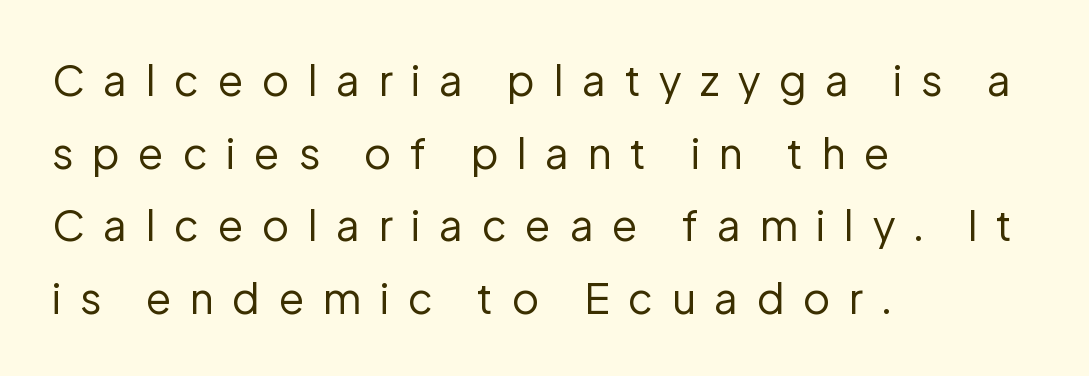
The image shows 42 px regular-weight sans-serif type, upright; set left-aligned, line spacing 1.73x, unusually wide letter spacing (+0.44 em), not underlined; low stroke contrast and a medium x-height.
